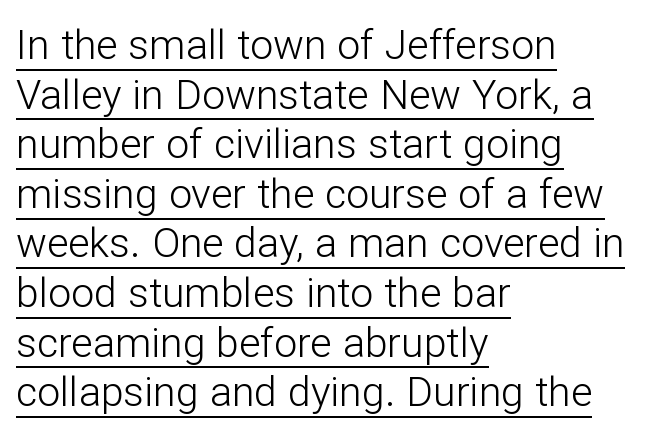
{"serif": "no", "italic": "no", "bold": "no", "weight": "light", "width": "normal", "stroke_contrast": "low", "x_height": "medium", "monospaced": "no", "underline": "yes", "align": "left", "line_spacing_ratio": 1.21, "letter_spacing": "normal", "letter_spacing_em": 0.0, "glyph_px": 41}
